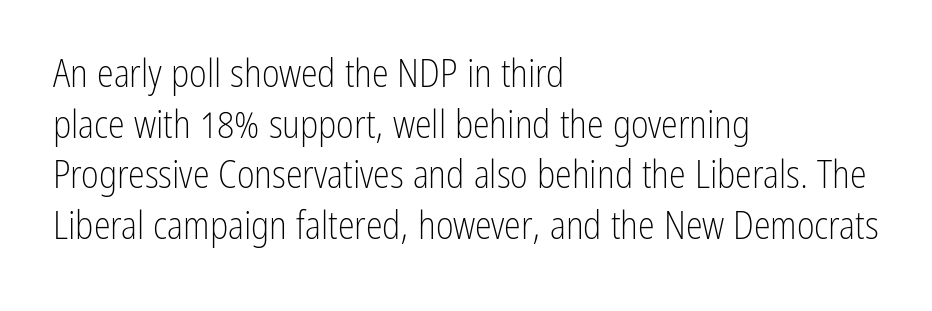
{"serif": "no", "italic": "no", "bold": "no", "weight": "light", "width": "condensed", "stroke_contrast": "low", "x_height": "medium", "monospaced": "no", "underline": "no", "align": "left", "line_spacing": "normal", "line_spacing_ratio": 1.33, "letter_spacing": "normal", "letter_spacing_em": 0.0, "glyph_px": 38}
